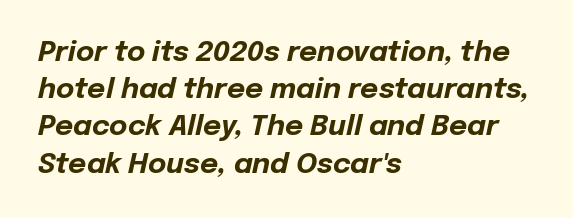
{"italic": "yes", "lean": "right", "slant_degrees": 12, "bold": "yes", "weight": "bold", "width": "normal", "stroke_contrast": "low", "x_height": "medium", "monospaced": "no", "underline": "no", "align": "left", "line_spacing": "normal", "line_spacing_ratio": 1.33, "letter_spacing": "normal", "letter_spacing_em": 0.0, "glyph_px": 28}
